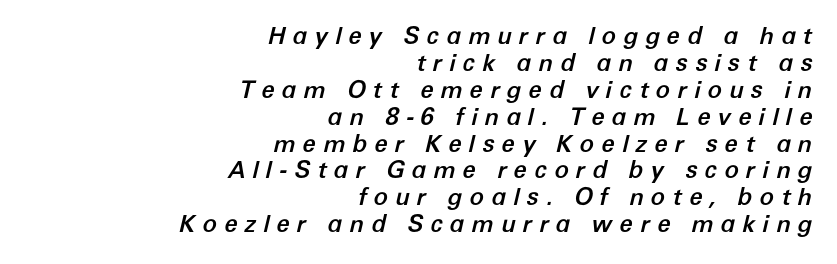
Characters are canted at an angle relative to the baseline's perpendicular. The paragraph shown leans on its right margin. Inter-character spacing is expanded well beyond the font's built-in metrics. This block would grow much taller if given ordinary leading; it's compressed now.
